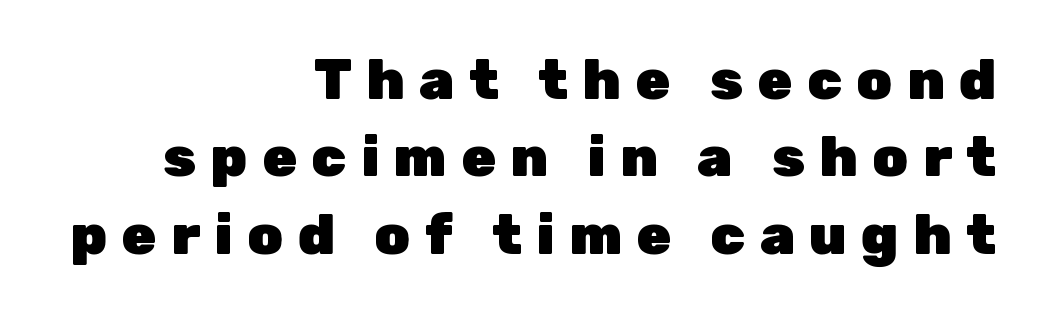
{"serif": "no", "italic": "no", "bold": "yes", "weight": "heavy", "width": "normal", "stroke_contrast": "low", "x_height": "medium", "monospaced": "no", "underline": "no", "align": "right", "line_spacing": "normal", "line_spacing_ratio": 1.38, "letter_spacing": "wide", "letter_spacing_em": 0.26, "glyph_px": 56}
